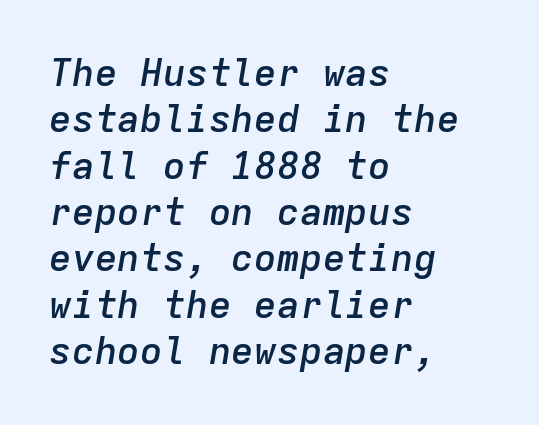
The image shows 38 px semibold type, italic (leaning right), monospaced; set left-aligned, line spacing 1.22x, normal letter spacing, not underlined; low stroke contrast and a medium x-height.
